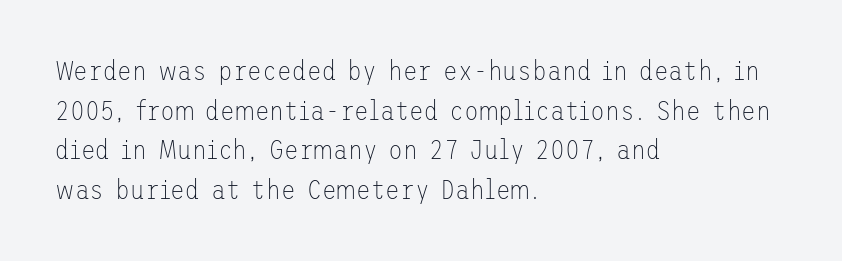
Q: Is the text bold? A: No.
Q: Is the text italic (slanted)? A: No, it is upright.
Q: Is the text underlined? A: No.
Q: How is the paragraph aligned? A: Left-aligned.
Q: Is the spacing between letters normal or unusually wide? A: Normal.
Q: Is the spacing between lines tight, normal or loose? A: Normal.
